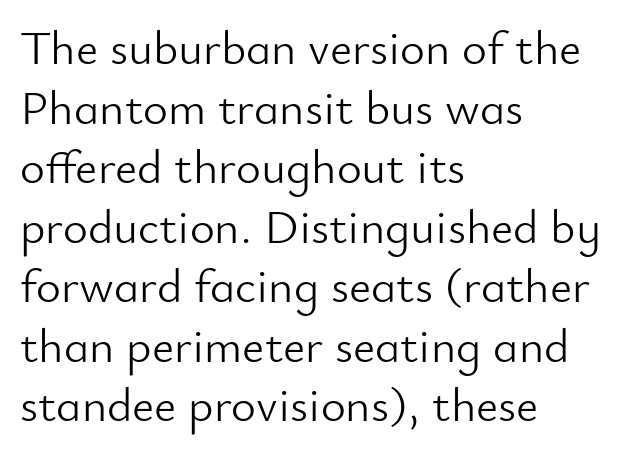
The image shows 48 px light sans-serif type, upright; set left-aligned, line spacing 1.24x, normal letter spacing, not underlined; low stroke contrast and a small x-height.
